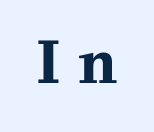
The image shows 57 px bold serif type, upright; set unusually wide letter spacing (+0.33 em), not underlined; medium stroke contrast and a medium x-height.
